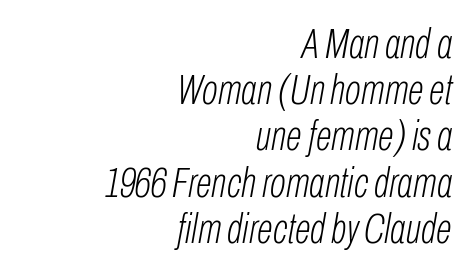
Q: Is the text bold? A: No.
Q: Is the text italic (slanted)? A: Yes, it leans right by about 10 degrees.
Q: Is the text underlined? A: No.
Q: How is the paragraph aligned? A: Right-aligned.
Q: Is the spacing between letters normal or unusually wide? A: Normal.
Q: Is the spacing between lines tight, normal or loose? A: Tight.
Q: Width (condensed, normal, or wide)? A: Condensed.
Q: Stroke contrast? A: Low.
Q: x-height? A: Medium.
Q: Monospaced? A: No.
